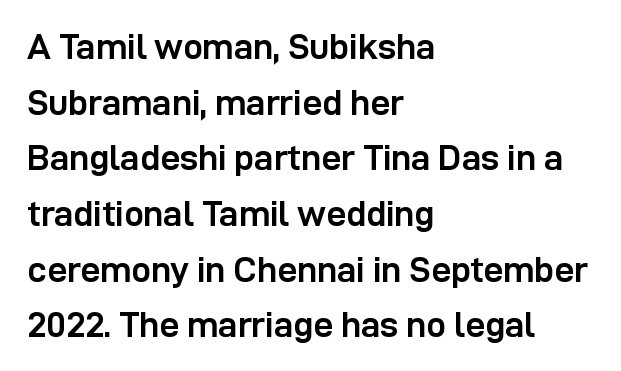
Does the type have serifs? No, each stem ends abruptly. Characters follow at the spacing the type designer built in. The face used here is proportionally spaced, like ordinary book or web type. The passage is arranged the way most books set body copy — flush left.
